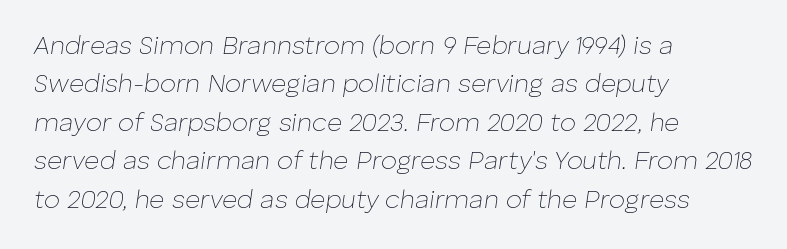
Characters follow at the spacing the type designer built in. A clean baseline with only descenders dipping below it. How would I describe the line gaps? Plain and ordinary. You can tell it's italic because the verticals aren't actually vertical. Which margin do the lines hug? The left one — the right edge is uneven.
